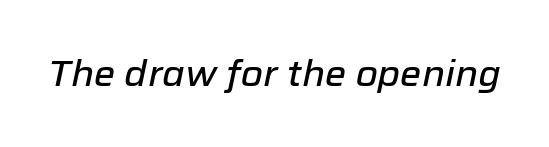
The image shows 36 px text type, italic (leaning right); set normal letter spacing, not underlined; low stroke contrast and a medium x-height.
